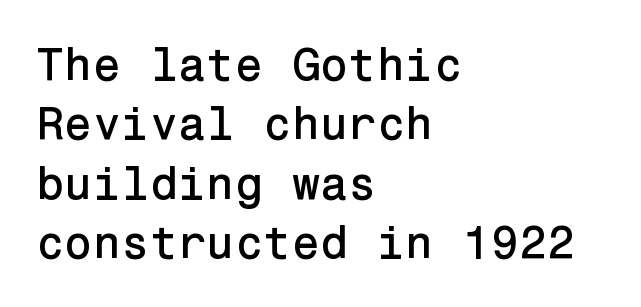
Descender tails drop into unmarked territory. The line texture is even and compact thanks to regular tracking. If you drew a ruler down the left edge, every line would touch it. You can tell from the bare stems that sans-serif type was used. The rows are spaced the way most documents space them. The type sits square on the baseline with zero lean.
